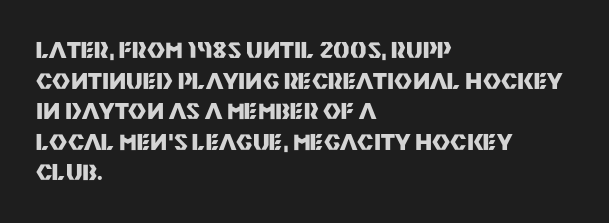
Q: Is the text bold? A: Yes.
Q: Is the text italic (slanted)? A: No, it is upright.
Q: Is the text underlined? A: No.
Q: How is the paragraph aligned? A: Left-aligned.
Q: Is the spacing between letters normal or unusually wide? A: Normal.
Q: Is the spacing between lines tight, normal or loose? A: Normal.
